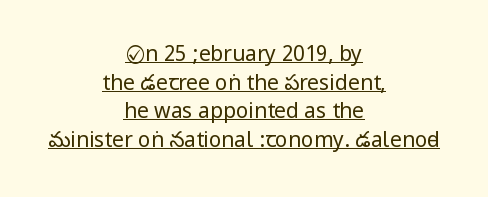
The passage shown is underscored from start to finish. In terms of leading, this rendering sits right in the middle. No heavy texture on the line: the type isn't bold. A roman cut, with each character standing at attention.
